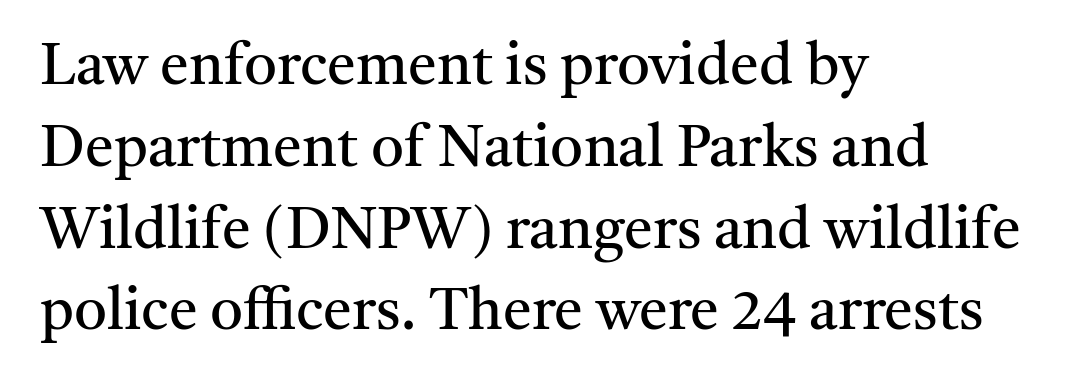
The font's upright variant was chosen for this text. The font is comparable to plain body text, perhaps lighter. The face used here is proportionally spaced, like ordinary book or web type. The foot of each line stays bare and open. Note: serifs present on the glyphs.
